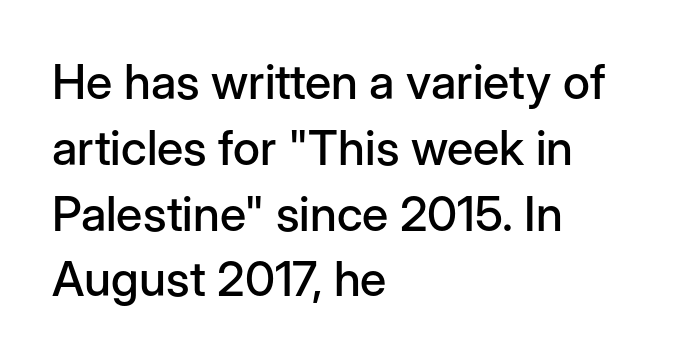
A clean baseline with only descenders dipping below it. Is the letter spacing exaggerated? No — it looks like the ordinary default. Interline gaps are of average width in this sample. Casual observation: everything's shoved over to the left. Note the varied advance widths — an 'i' is clearly narrower than an 'm'. The specimen reads as upright at a glance.
